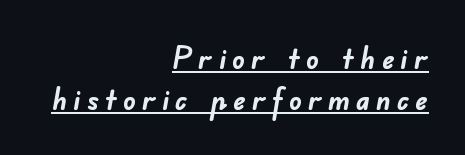
{"serif": "no", "bold": "yes", "weight": "semibold", "width": "normal", "stroke_contrast": "low", "x_height": "small", "monospaced": "no", "underline": "yes", "align": "right", "line_spacing": "normal", "line_spacing_ratio": 1.31, "glyph_px": 31}
